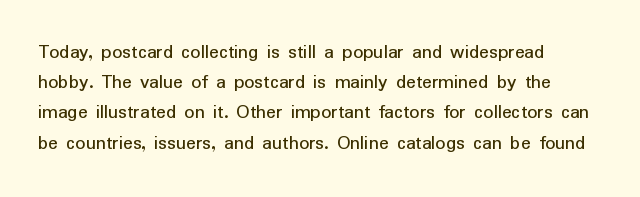
Words float on clear page, feet unadorned. Quick note: not italic, upright. Is there much room between lines? A standard amount, neither cramped nor airy. This sample is left-justified, so line endings fall wherever the words run out. Between one letter and the next there's only the usual sliver of space.
